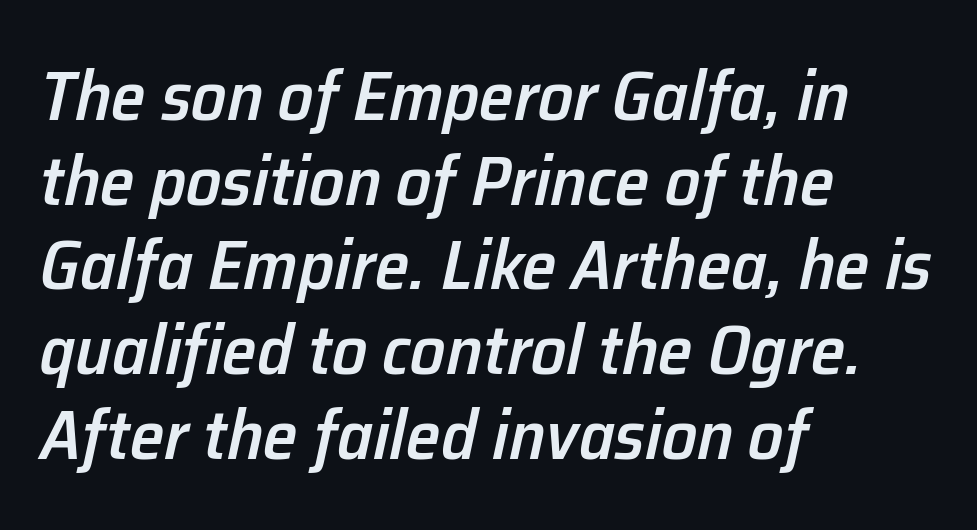
The image shows 70 px semibold type, italic (leaning right); set left-aligned, line spacing 1.21x, normal letter spacing, not underlined; low stroke contrast and a medium x-height.
